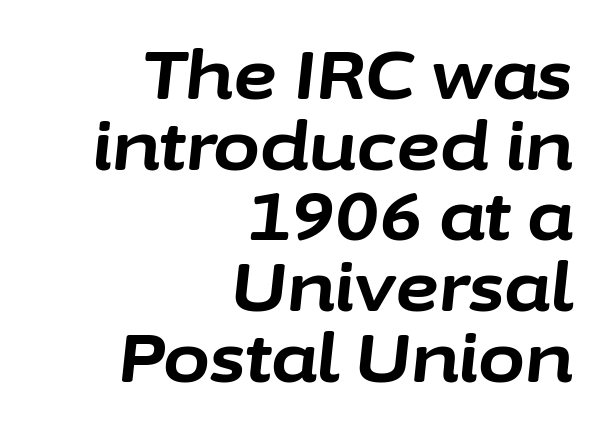
Descenders are the only things crossing below the line. One-word summary of the alignment: right. On the weight axis this lands at bold, roughly 700. Nothing unusual about the tracking: characters are spaced as the font intends. Very little white space separates one row of letters from the next. Compared with ordinary roman type, these characters are visibly tilted.
